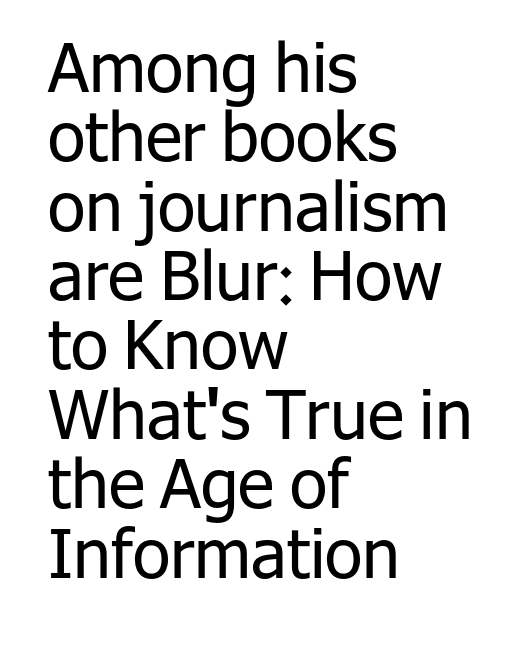
Serif or sans? Sans — the stroke terminals are bare. The vertical gap from one line to the next is small. This sample has the flowing, uneven cadence of proportional lettering. Every stem runs plumb, perpendicular to the baseline. The passage shown is not bold in any degree. Type without underlining.
